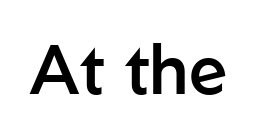
I'd describe the lettering as semibold — firm but not a full bold. Glyph-to-glyph distance matches everyday printed text. The characters display no serif detailing; their extremities are plain. Spacing verdict: proportional, widths tailored to each character. A bare baseline throughout the passage. Posture: upright roman.
